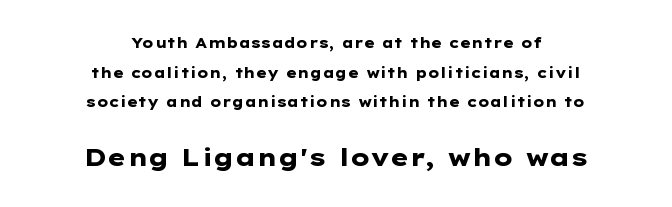
The image shows 24 px bold type, upright; set centered, loose line spacing (2.12x), normal letter spacing, not underlined; the second (bottom) block is 1.71x larger.
